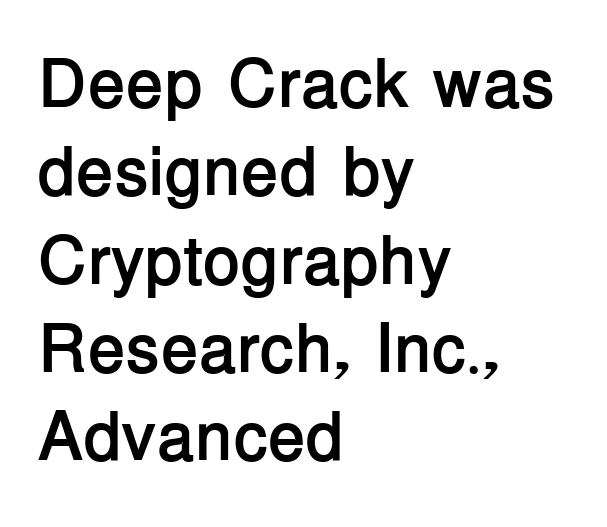
Q: Is the text bold? A: Yes.
Q: Is the text italic (slanted)? A: No, it is upright.
Q: Is the typeface a serif or a sans-serif typeface? A: Sans-serif.
Q: Is the text underlined? A: No.
Q: How is the paragraph aligned? A: Left-aligned.
Q: Is the spacing between letters normal or unusually wide? A: Normal.
Q: Is the spacing between lines tight, normal or loose? A: Normal.
Q: Width (condensed, normal, or wide)? A: Normal.
Q: Stroke contrast? A: Low.
Q: x-height? A: Medium.
Q: Monospaced? A: No.
